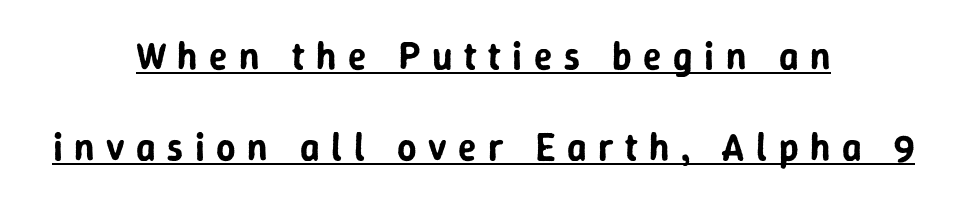
{"serif": "no", "italic": "no", "width": "normal", "stroke_contrast": "low", "x_height": "medium", "monospaced": "no", "underline": "yes", "align": "center", "line_spacing": "loose", "line_spacing_ratio": 2.39, "letter_spacing": "wide", "letter_spacing_em": 0.3, "glyph_px": 38}
